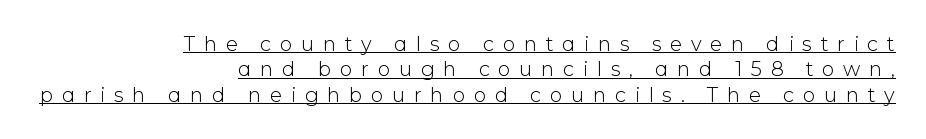
Q: Is the text bold? A: No.
Q: Is the text italic (slanted)? A: No, it is upright.
Q: Is the text underlined? A: Yes.
Q: How is the paragraph aligned? A: Right-aligned.
Q: Is the spacing between letters normal or unusually wide? A: Unusually wide.
Q: Is the spacing between lines tight, normal or loose? A: Normal.
